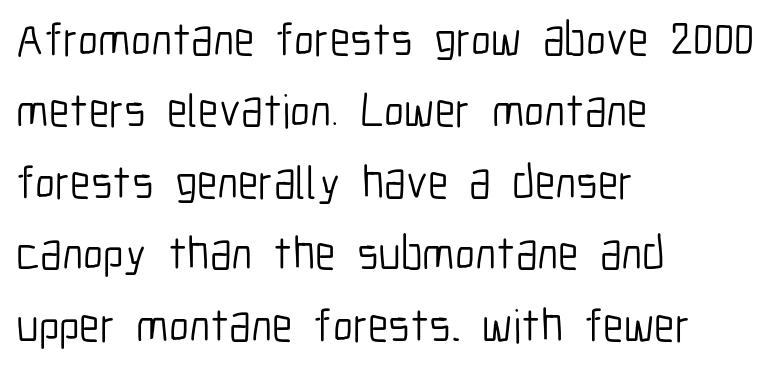
The typeface has the unassuming heft of standard copy or less. Font category for this specimen: sans-serif. Posture: straight, roman, zero tilt. Is there much room between lines? A standard amount, neither cramped nor airy. This sample is left-justified, so line endings fall wherever the words run out. Only glyphs here, with clear space below each row.
